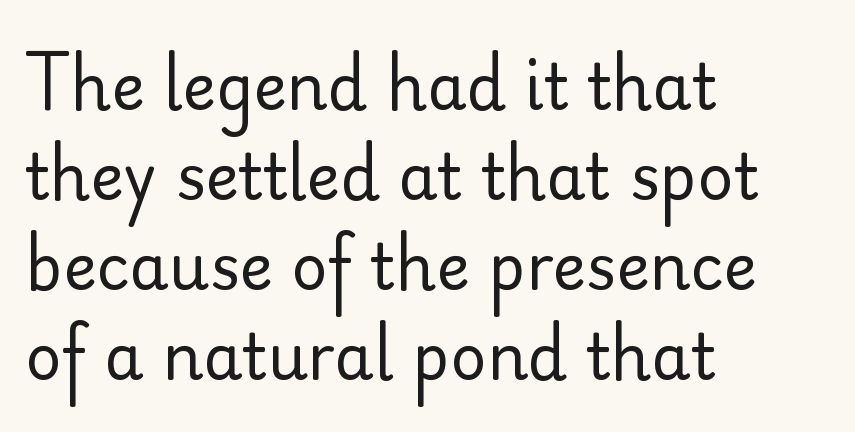
The rendering keeps characters at their native spacing. Classification — sans serif. Character widths vary here, with narrow letters taking less room than wide ones. Vertical stems look standard width or narrower in stroke.
